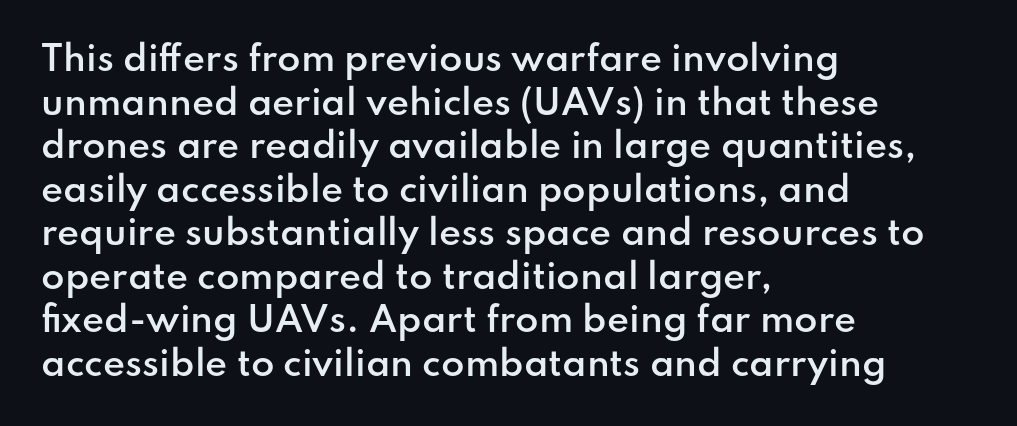
{"serif": "no", "italic": "no", "bold": "semi", "weight": "semibold", "width": "normal", "stroke_contrast": "low", "x_height": "small", "monospaced": "no", "underline": "no", "align": "left", "line_spacing": "normal", "line_spacing_ratio": 1.28, "letter_spacing": "normal", "letter_spacing_em": 0.0, "glyph_px": 34}
